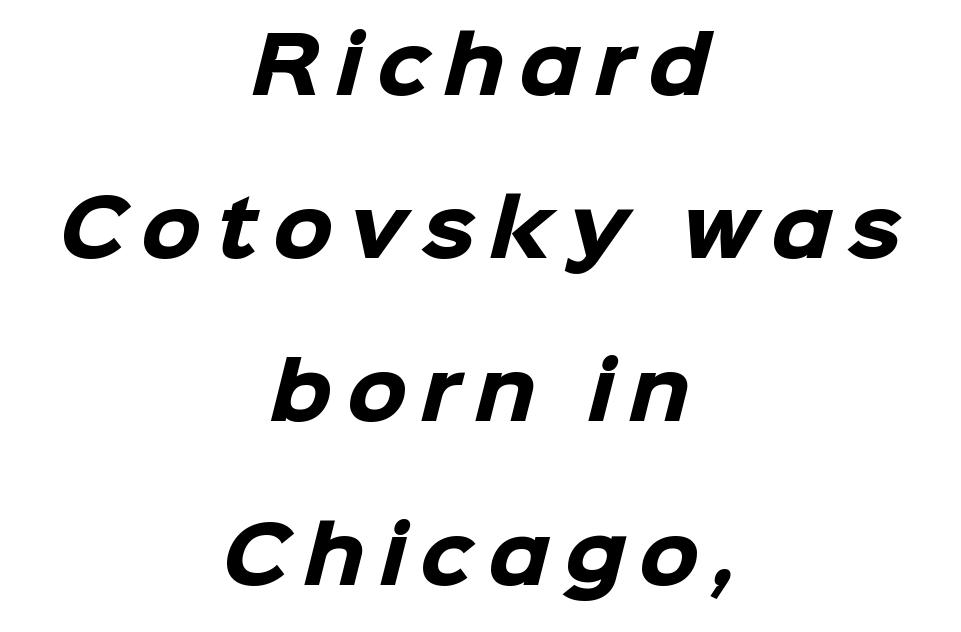
The image shows 77 px heavy sans-serif type; set centered, loose line spacing (2.12x), not underlined; low stroke contrast and a medium x-height.
